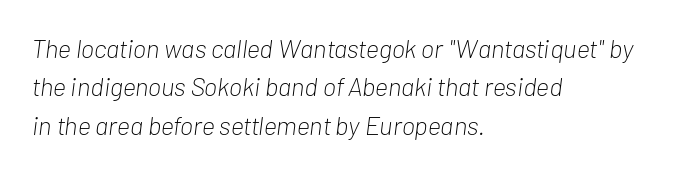
The rows are spaced the way most documents space them. These lines were composed using italics. No extra ink here — the face is not bold. Plain, unruled lines of type. Does extra space separate the letters? No, they use regular spacing. The lines in this sample share a left origin and differ only in where they stop.
